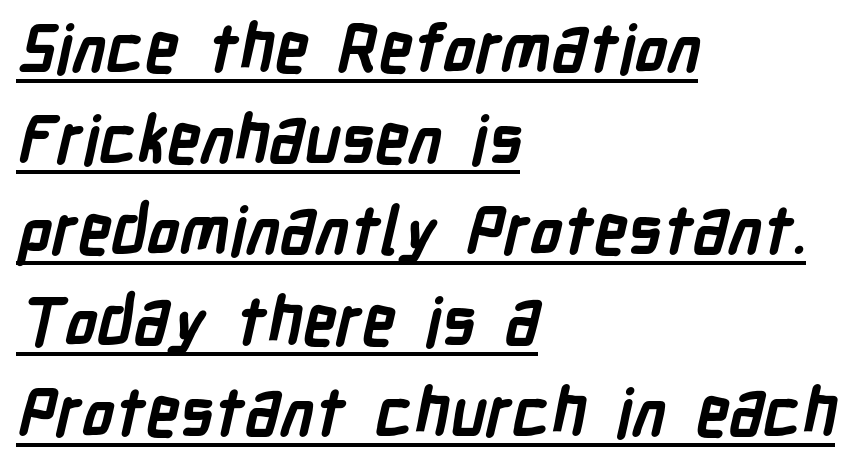
Q: Is the text bold? A: Yes.
Q: Is the typeface a serif or a sans-serif typeface? A: Sans-serif.
Q: Is the text underlined? A: Yes.
Q: How is the paragraph aligned? A: Left-aligned.
Q: Is the spacing between letters normal or unusually wide? A: Normal.
Q: Is the spacing between lines tight, normal or loose? A: Normal.
Q: Width (condensed, normal, or wide)? A: Condensed.
Q: Stroke contrast? A: Low.
Q: x-height? A: Medium.
Q: Monospaced? A: No.
